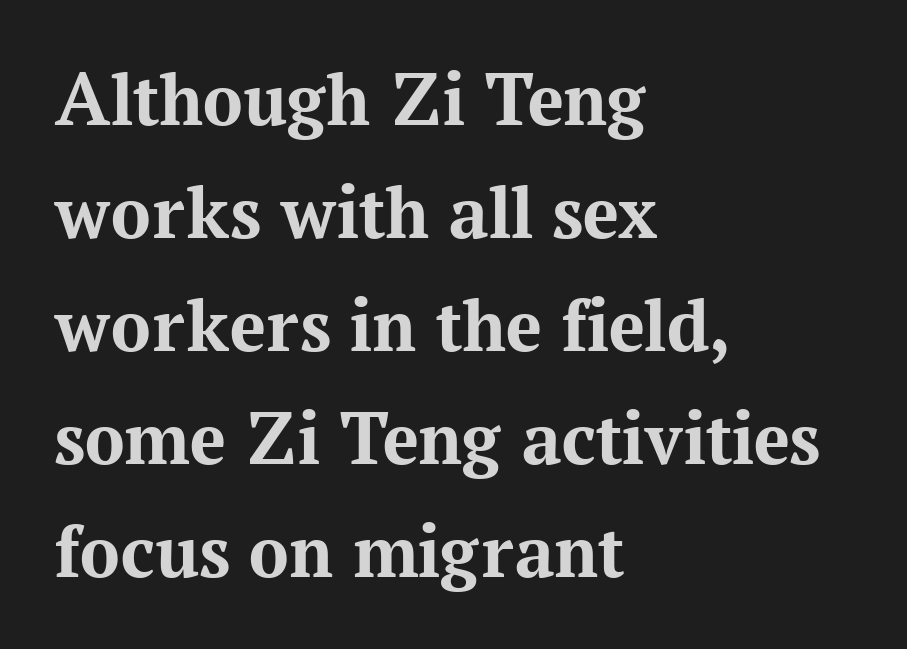
Q: Is the text bold? A: Yes.
Q: Is the text italic (slanted)? A: No, it is upright.
Q: Is the typeface a serif or a sans-serif typeface? A: Serif.
Q: Is the text underlined? A: No.
Q: How is the paragraph aligned? A: Left-aligned.
Q: Is the spacing between letters normal or unusually wide? A: Normal.
Q: Is the spacing between lines tight, normal or loose? A: Normal.
Q: Width (condensed, normal, or wide)? A: Normal.
Q: Stroke contrast? A: Medium.
Q: x-height? A: Medium.
Q: Monospaced? A: No.
